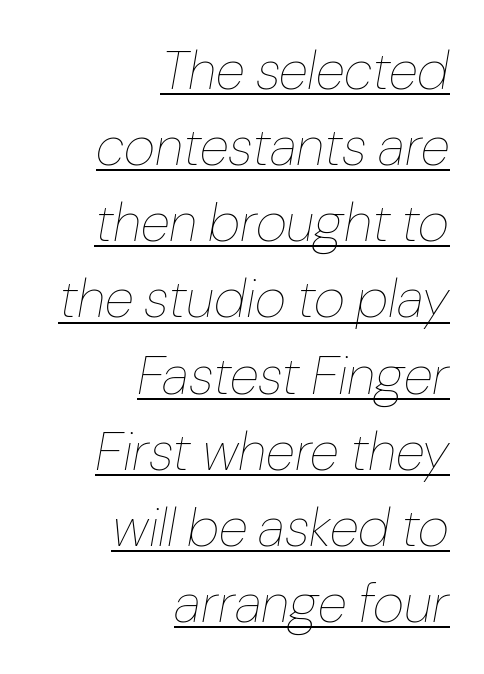
Q: Is the text bold? A: No.
Q: Is the text italic (slanted)? A: Yes, it leans right by about 10 degrees.
Q: Is the text underlined? A: Yes.
Q: How is the paragraph aligned? A: Right-aligned.
Q: Is the spacing between letters normal or unusually wide? A: Normal.
Q: Is the spacing between lines tight, normal or loose? A: Normal.
Q: Width (condensed, normal, or wide)? A: Normal.
Q: Stroke contrast? A: Low.
Q: x-height? A: Medium.
Q: Monospaced? A: No.
